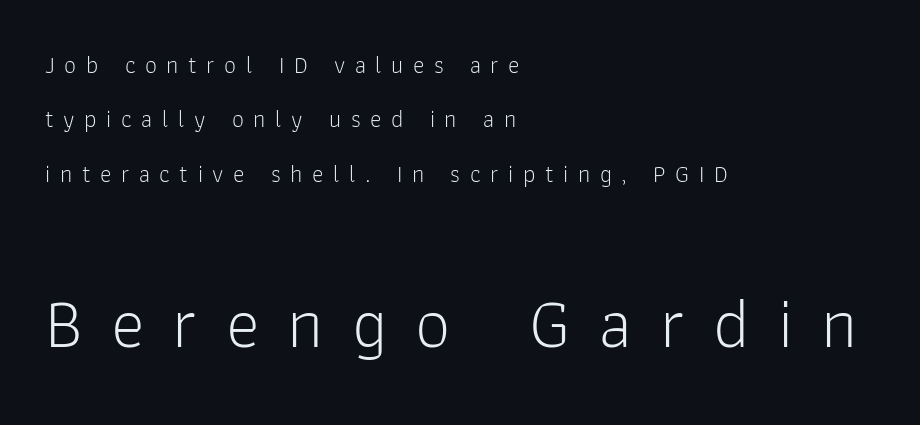
{"serif": "no", "italic": "no", "bold": "no", "weight": "light", "width": "normal", "stroke_contrast": "low", "x_height": "medium", "monospaced": "no", "underline": "no", "align": "left", "line_spacing": "loose", "line_spacing_ratio": 2.27, "letter_spacing": "wide", "letter_spacing_em": 0.4, "larger_block": "second", "size_ratio": 2.96, "glyph_px": 71}
